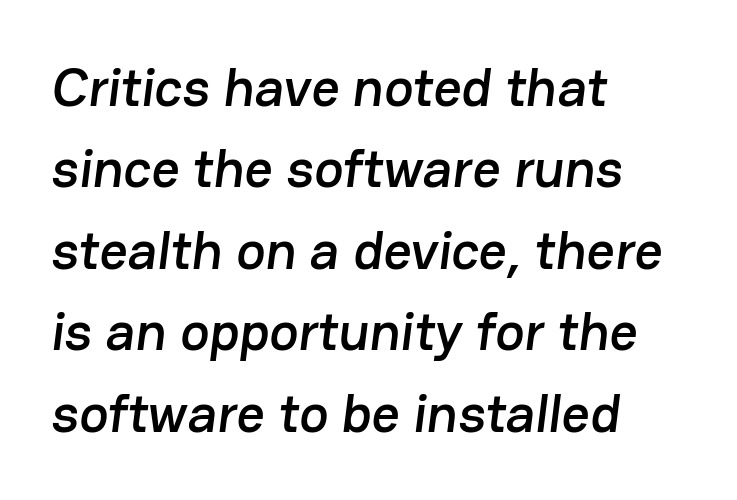
{"serif": "no", "width": "normal", "stroke_contrast": "low", "x_height": "medium", "monospaced": "no", "underline": "no", "align": "left", "line_spacing": "normal", "line_spacing_ratio": 1.48, "letter_spacing": "normal", "letter_spacing_em": 0.0, "glyph_px": 55}
